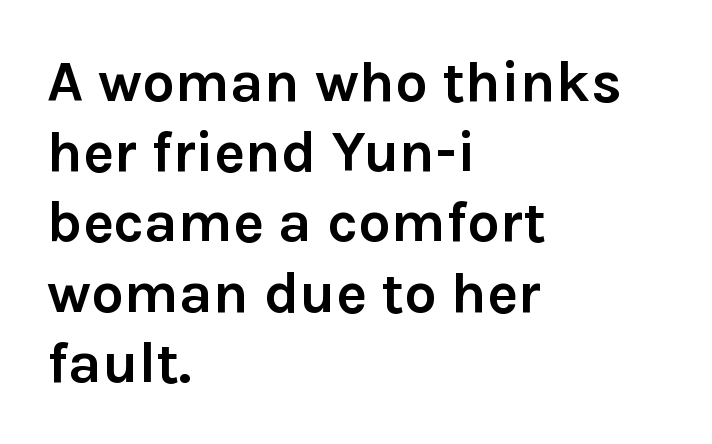
The font family rendered here belongs to the sans-serif group. Spacing verdict: proportional, widths tailored to each character. A full-strength bold gives these letters their thick strokes. Clear beneath every line of the passage. When letters stand straight like this, we call the style roman or upright.
